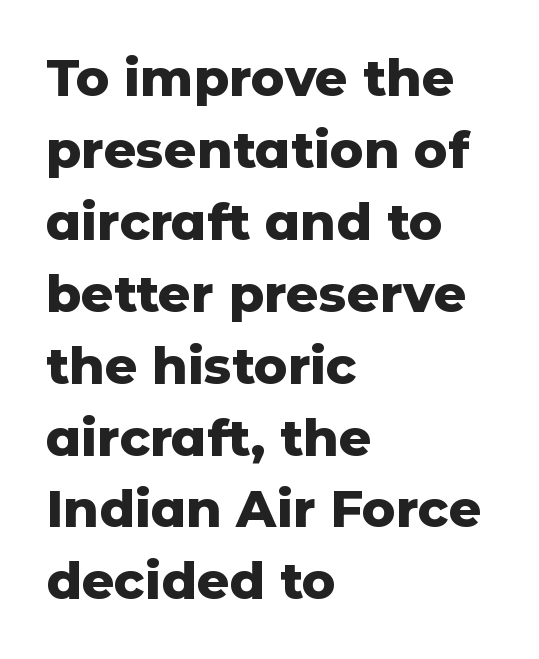
Q: Is the text bold? A: Yes.
Q: Is the text italic (slanted)? A: No, it is upright.
Q: Is the typeface a serif or a sans-serif typeface? A: Sans-serif.
Q: Is the text underlined? A: No.
Q: How is the paragraph aligned? A: Left-aligned.
Q: Is the spacing between letters normal or unusually wide? A: Normal.
Q: Is the spacing between lines tight, normal or loose? A: Normal.
Q: Width (condensed, normal, or wide)? A: Normal.
Q: Stroke contrast? A: Low.
Q: x-height? A: Medium.
Q: Monospaced? A: No.
